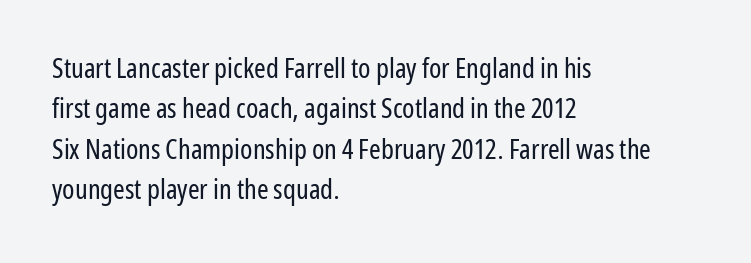
The image shows 28 px regular-weight, condensed sans-serif type, upright; set left-aligned, normal line spacing (1.44x), normal letter spacing, not underlined; low stroke contrast and a medium x-height.
